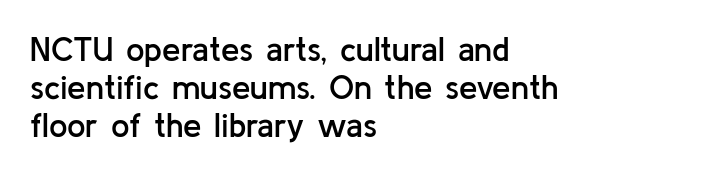
{"serif": "no", "italic": "no", "bold": "semi", "weight": "semibold", "width": "normal", "stroke_contrast": "low", "x_height": "medium", "monospaced": "no", "underline": "no", "align": "left", "line_spacing": "tight", "line_spacing_ratio": 1.15, "letter_spacing": "normal", "letter_spacing_em": 0.0, "glyph_px": 33}
